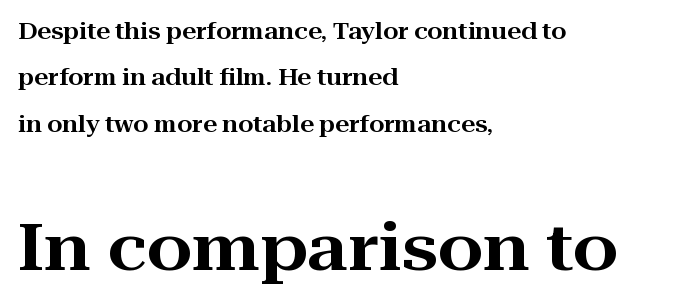
In CSS terms this would be text-align: left. Unlike a clean sans, this face finishes its strokes with serifs. A student would notice the bottom passage is typeset larger than what precedes it. Successive baselines arrive slowly, with a big drop between each.
